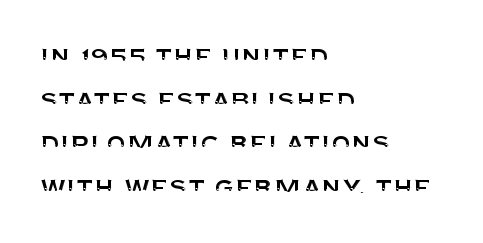
Q: Is the text italic (slanted)? A: No, it is upright.
Q: Is the typeface a serif or a sans-serif typeface? A: Sans-serif.
Q: Is the text underlined? A: No.
Q: How is the paragraph aligned? A: Left-aligned.
Q: Is the spacing between letters normal or unusually wide? A: Normal.
Q: Is the spacing between lines tight, normal or loose? A: Normal.
Q: Width (condensed, normal, or wide)? A: Normal.
Q: Stroke contrast? A: Medium.
Q: x-height? A: Large.
Q: Monospaced? A: No.
